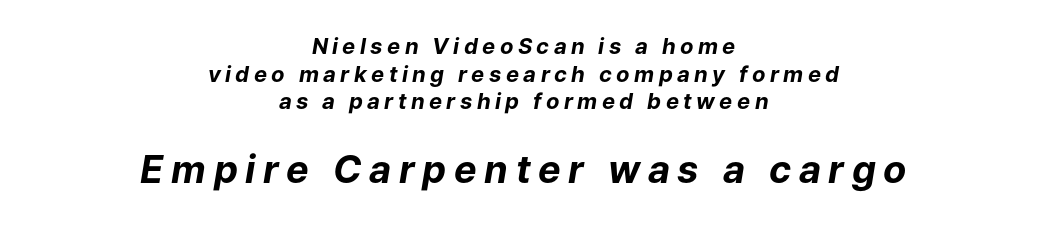
Q: Is the text bold? A: Yes.
Q: Is the text italic (slanted)? A: Yes, it leans right by about 9 degrees.
Q: Is the text underlined? A: No.
Q: How is the paragraph aligned? A: Centered.
Q: Is the spacing between letters normal or unusually wide? A: Unusually wide.
Q: Is the spacing between lines tight, normal or loose? A: Normal.
Q: Which block of text is set in a larger size, the first (top) or the second (bottom)? A: The second (bottom) one.
Q: Width (condensed, normal, or wide)? A: Normal.
Q: Stroke contrast? A: Low.
Q: x-height? A: Medium.
Q: Monospaced? A: No.
